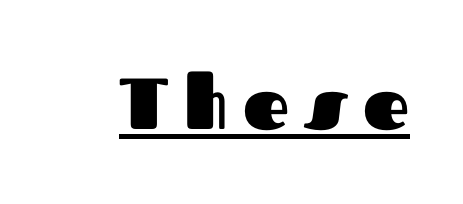
Q: Is the text bold? A: Yes.
Q: Is the text italic (slanted)? A: No, it is upright.
Q: Is the typeface a serif or a sans-serif typeface? A: Sans-serif.
Q: Is the text underlined? A: Yes.
Q: Is the spacing between letters normal or unusually wide? A: Unusually wide.
Q: Width (condensed, normal, or wide)? A: Normal.
Q: Stroke contrast? A: Medium.
Q: x-height? A: Medium.
Q: Monospaced? A: No.
